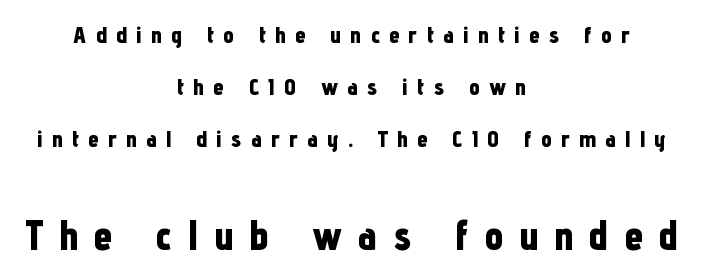
The image shows 42 px bold, condensed sans-serif type, upright; set centered, loose line spacing (2.17x), unusually wide letter spacing (+0.38 em), not underlined; the second (bottom) block is 1.75x larger; low stroke contrast and a medium x-height.
